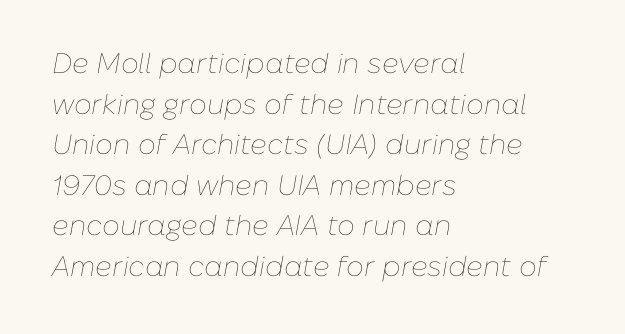
The image shows 28 px thin type, italic (leaning right); set left-aligned, normal line spacing (1.45x), normal letter spacing, not underlined; low stroke contrast and a medium x-height.
